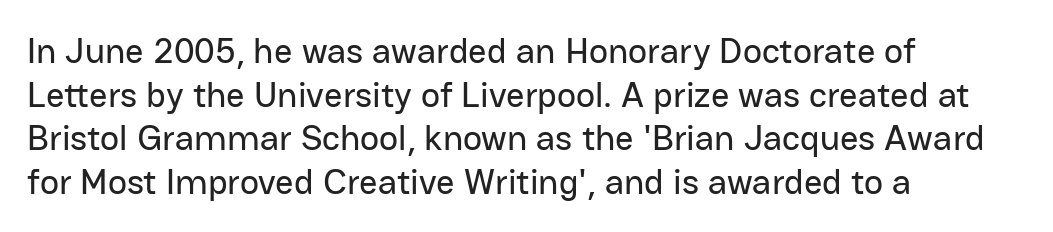
{"serif": "no", "italic": "no", "width": "normal", "stroke_contrast": "low", "x_height": "medium", "monospaced": "no", "underline": "no", "align": "left", "line_spacing_ratio": 1.21, "letter_spacing": "normal", "letter_spacing_em": 0.0, "glyph_px": 36}
